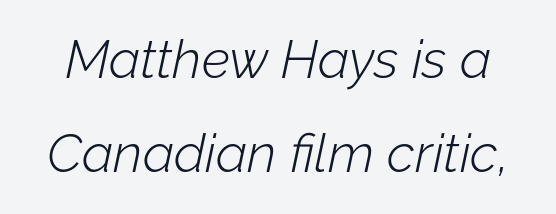
The image shows 53 px light type, italic (leaning right); set line spacing 1.78x, normal letter spacing, not underlined; low stroke contrast and a medium x-height.
